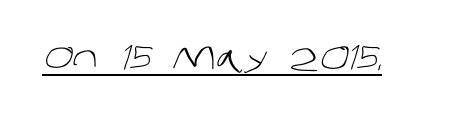
Q: Is the text bold? A: No.
Q: Is the typeface a serif or a sans-serif typeface? A: Sans-serif.
Q: Is the text underlined? A: Yes.
Q: Is the spacing between letters normal or unusually wide? A: Normal.
Q: Width (condensed, normal, or wide)? A: Normal.
Q: Stroke contrast? A: Low.
Q: x-height? A: Large.
Q: Monospaced? A: No.
